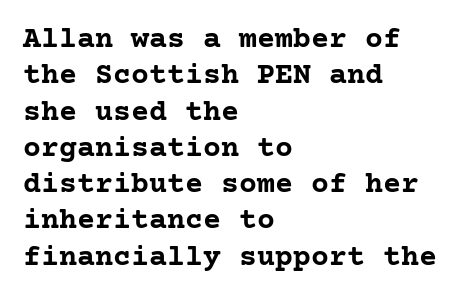
{"serif": "yes", "italic": "no", "bold": "yes", "weight": "semibold", "width": "normal", "stroke_contrast": "low", "x_height": "medium", "underline": "no", "align": "left", "line_spacing_ratio": 1.21, "letter_spacing": "normal", "letter_spacing_em": 0.0, "glyph_px": 30}
